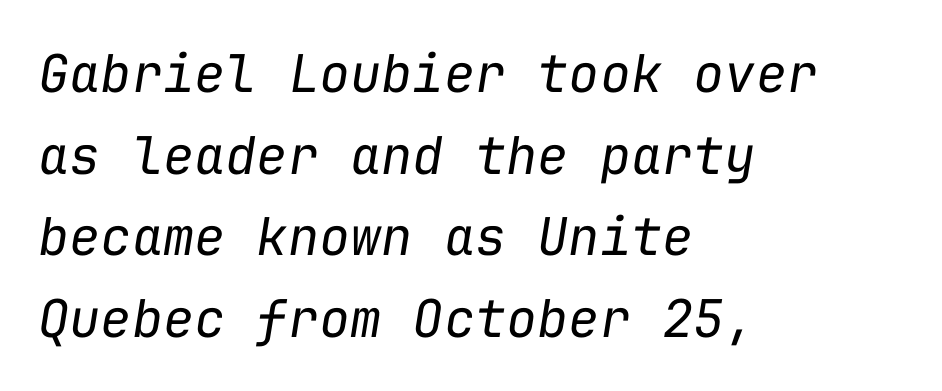
{"italic": "yes", "lean": "right", "slant_degrees": 9, "bold": "no", "weight": "regular", "width": "normal", "stroke_contrast": "low", "x_height": "medium", "monospaced": "yes", "underline": "no", "align": "left", "line_spacing": "normal", "line_spacing_ratio": 1.57, "letter_spacing": "normal", "letter_spacing_em": 0.0, "glyph_px": 52}
